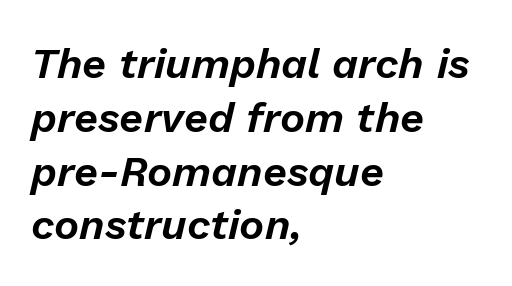
The image shows 42 px text type, italic (leaning right); set left-aligned, normal line spacing (1.28x), normal letter spacing, not underlined; low stroke contrast and a medium x-height.
